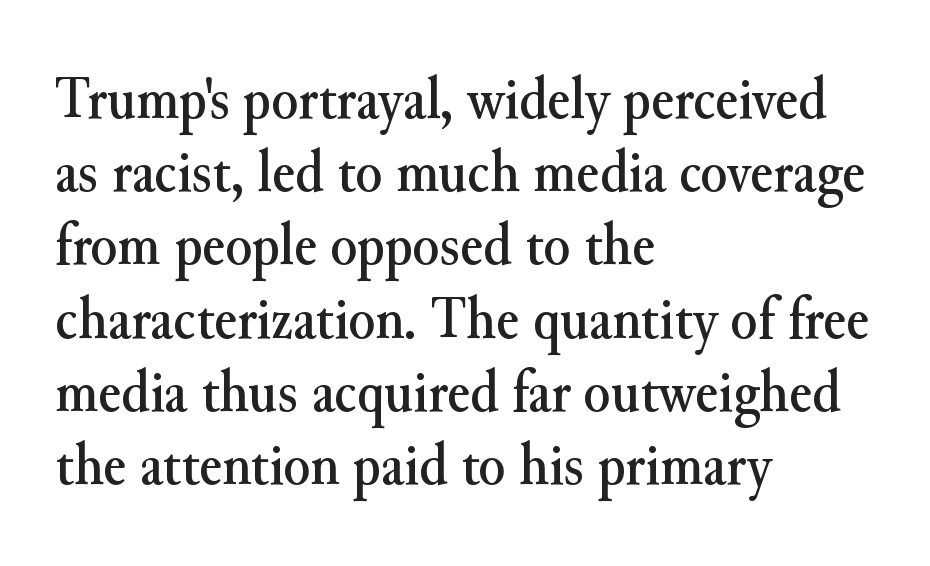
The image shows 61 px serif type, upright; set left-aligned, line spacing 1.2x, normal letter spacing, not underlined; medium stroke contrast and a small x-height.
